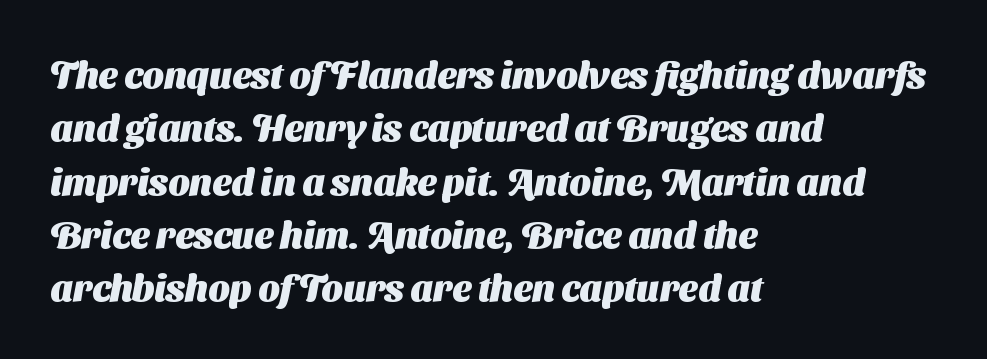
Q: Is the text bold? A: Yes.
Q: Is the typeface a serif or a sans-serif typeface? A: Sans-serif.
Q: Is the text underlined? A: No.
Q: How is the paragraph aligned? A: Left-aligned.
Q: Is the spacing between letters normal or unusually wide? A: Normal.
Q: Is the spacing between lines tight, normal or loose? A: Normal.
Q: Width (condensed, normal, or wide)? A: Normal.
Q: Stroke contrast? A: Medium.
Q: x-height? A: Medium.
Q: Monospaced? A: No.
